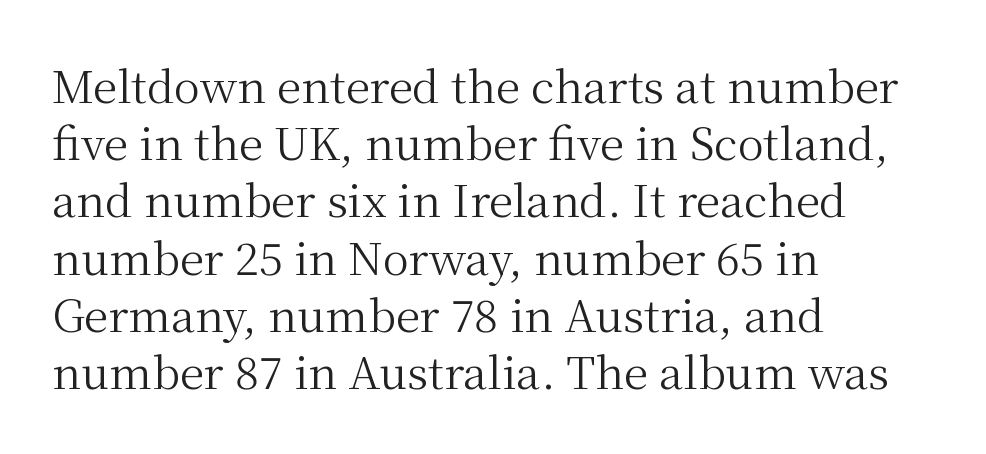
The image shows 44 px regular-weight serif type, upright; set left-aligned, normal line spacing (1.3x), normal letter spacing, not underlined; medium stroke contrast and a medium x-height.
